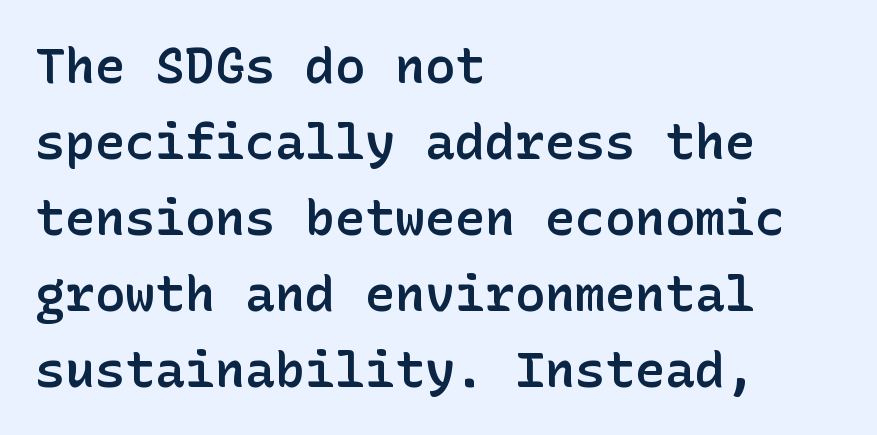
The image shows 50 px semibold sans-serif type, upright; set left-aligned, normal line spacing (1.52x), normal letter spacing, not underlined; low stroke contrast and a medium x-height.
